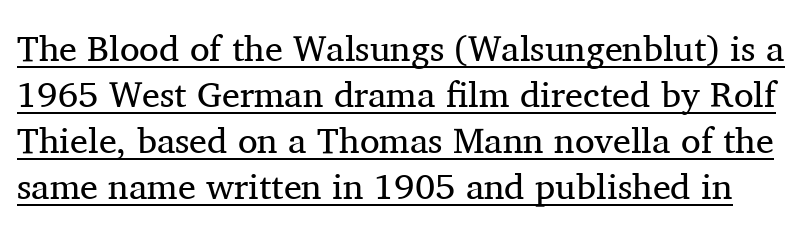
The image shows 36 px regular-weight serif type, upright; set normal line spacing (1.28x), normal letter spacing, underlined; medium stroke contrast and a medium x-height.
